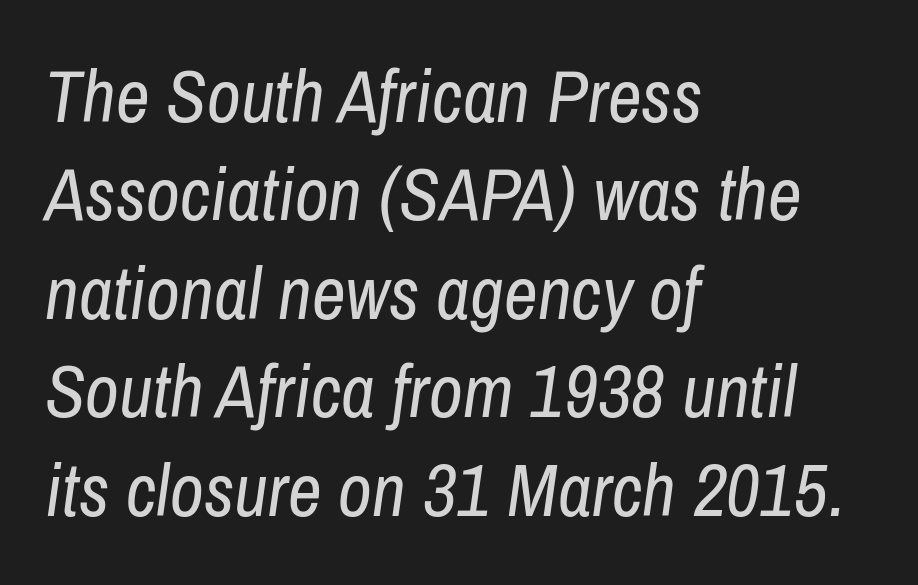
{"italic": "yes", "lean": "right", "slant_degrees": 8, "bold": "no", "weight": "regular", "width": "condensed", "stroke_contrast": "low", "x_height": "medium", "monospaced": "no", "underline": "no", "align": "left", "line_spacing": "normal", "line_spacing_ratio": 1.33, "letter_spacing": "normal", "letter_spacing_em": 0.0, "glyph_px": 74}
